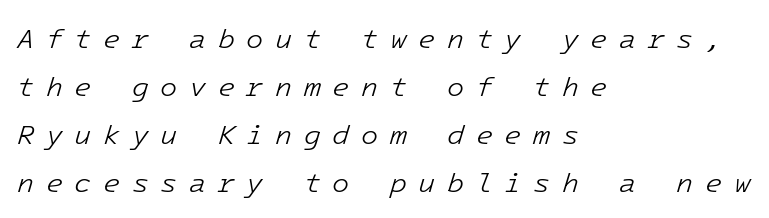
Q: Is the text bold? A: No.
Q: Is the text italic (slanted)? A: Yes, it leans right by about 16 degrees.
Q: Is the text underlined? A: No.
Q: How is the paragraph aligned? A: Left-aligned.
Q: Is the spacing between letters normal or unusually wide? A: Unusually wide.
Q: Width (condensed, normal, or wide)? A: Normal.
Q: Stroke contrast? A: Low.
Q: x-height? A: Medium.
Q: Monospaced? A: Yes.
